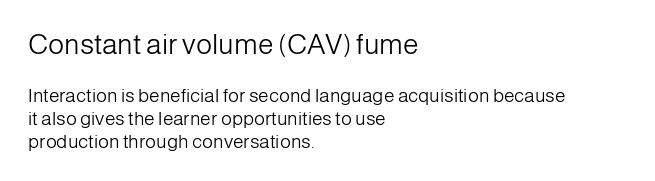
{"serif": "no", "italic": "no", "bold": "no", "weight": "light", "width": "normal", "stroke_contrast": "low", "x_height": "medium", "monospaced": "no", "underline": "no", "align": "left", "line_spacing_ratio": 1.2, "letter_spacing": "normal", "letter_spacing_em": 0.0, "larger_block": "first", "size_ratio": 1.47, "glyph_px": 28}
